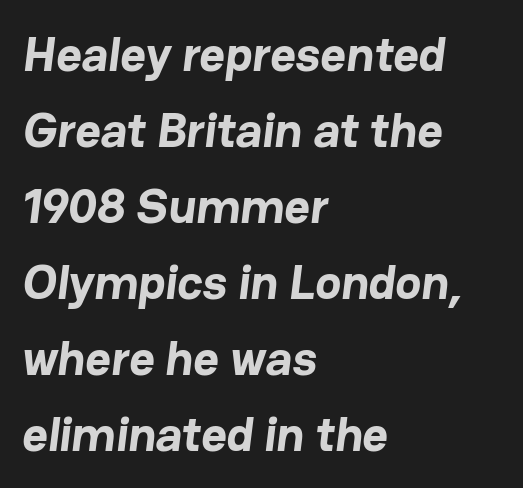
Standard letterfit; no display-style spreading of the glyphs. This rendering uses left alignment, leaving the right contour irregular. Letters rest on an invisible, unmarked baseline. This rendering employs a face without finishing strokes, i.e., a sans-serif.
